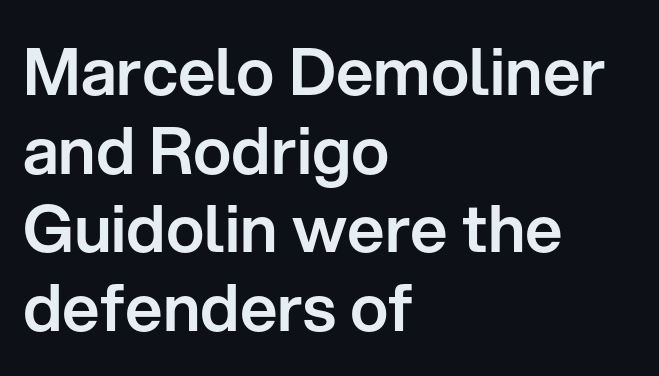
{"serif": "no", "italic": "no", "width": "normal", "stroke_contrast": "low", "x_height": "medium", "monospaced": "no", "underline": "no", "align": "left", "line_spacing_ratio": 1.21, "letter_spacing": "normal", "letter_spacing_em": 0.0, "glyph_px": 65}
